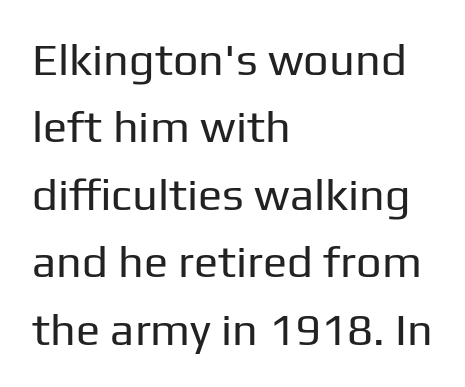
{"serif": "no", "italic": "no", "bold": "no", "weight": "regular", "width": "normal", "stroke_contrast": "low", "x_height": "medium", "monospaced": "no", "underline": "no", "align": "left", "line_spacing": "normal", "line_spacing_ratio": 1.5, "letter_spacing": "normal", "letter_spacing_em": 0.0, "glyph_px": 45}
